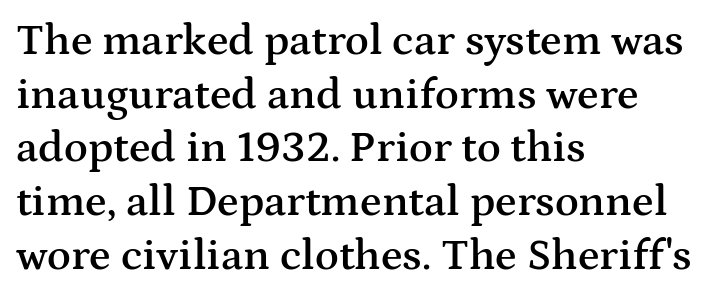
Q: Is the text bold? A: Semi-bold.
Q: Is the text italic (slanted)? A: No, it is upright.
Q: Is the typeface a serif or a sans-serif typeface? A: Serif.
Q: Is the text underlined? A: No.
Q: How is the paragraph aligned? A: Left-aligned.
Q: Is the spacing between letters normal or unusually wide? A: Normal.
Q: Width (condensed, normal, or wide)? A: Wide.
Q: Stroke contrast? A: Medium.
Q: x-height? A: Medium.
Q: Monospaced? A: No.
